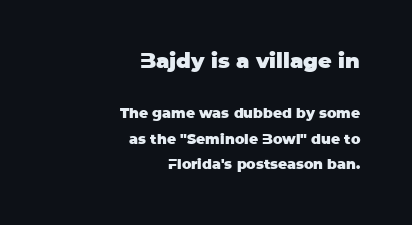
The image shows 21 px bold type, upright; set right-aligned, line spacing 1.83x, normal letter spacing, not underlined; the first (top) block is 1.5x larger.
